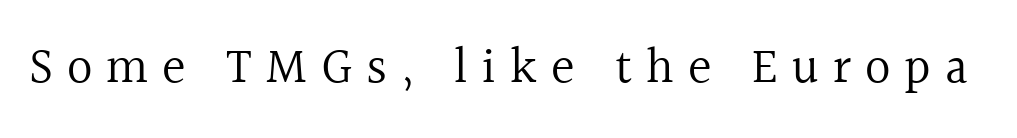
{"serif": "yes", "italic": "no", "bold": "no", "weight": "regular", "width": "normal", "x_height": "medium", "monospaced": "no", "underline": "no", "letter_spacing": "wide", "letter_spacing_em": 0.28, "glyph_px": 50}
